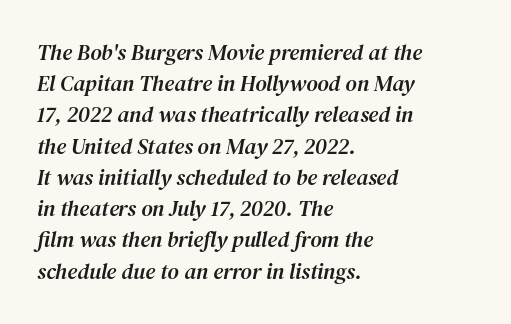
Q: Is the text italic (slanted)? A: Yes, it leans right by about 12 degrees.
Q: Is the text underlined? A: No.
Q: How is the paragraph aligned? A: Left-aligned.
Q: Is the spacing between letters normal or unusually wide? A: Normal.
Q: Is the spacing between lines tight, normal or loose? A: Normal.
